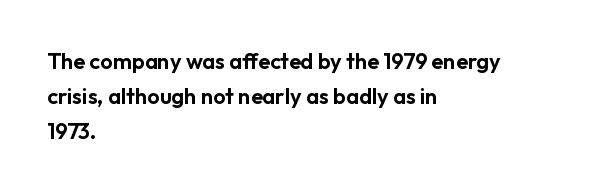
{"italic": "no", "underline": "no", "align": "left", "line_spacing": "normal", "line_spacing_ratio": 1.58, "letter_spacing": "normal", "letter_spacing_em": 0.0, "glyph_px": 22}
